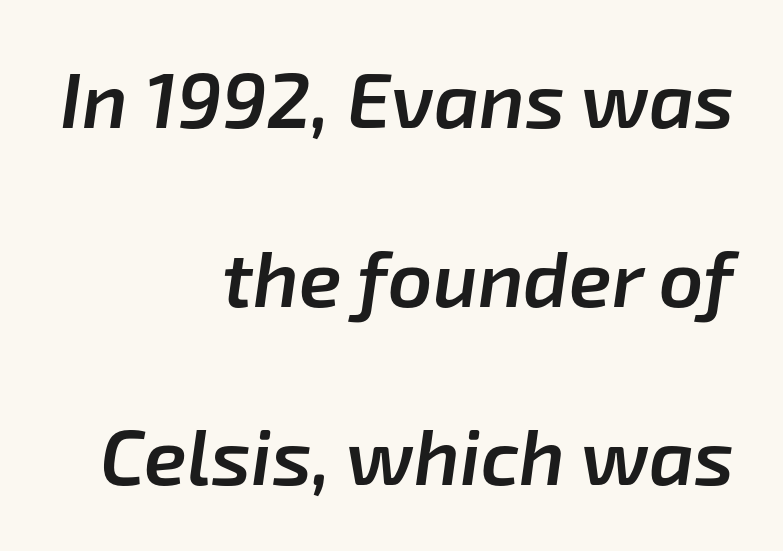
A clean baseline with only descenders dipping below it. Firm but not heavy-handed strokes: this text is semibold. Casual observation: everything's shoved over to the right. Would a proofreader flag this as italicized? Yes. Line spacing here is loose.
